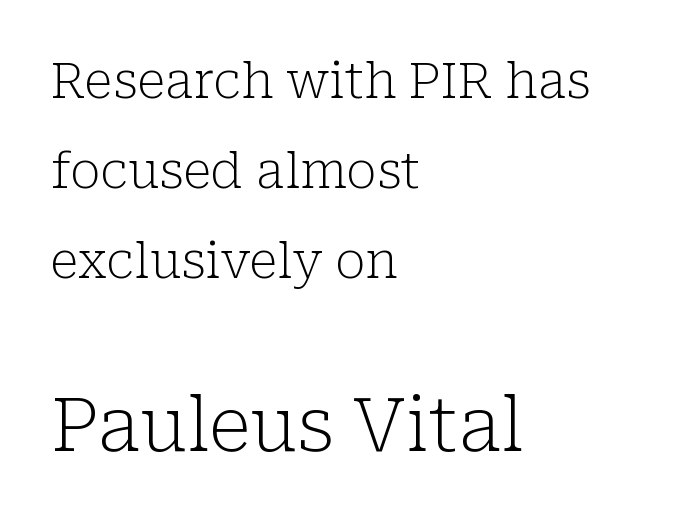
Q: Is the text bold? A: No.
Q: Is the text italic (slanted)? A: No, it is upright.
Q: Is the typeface a serif or a sans-serif typeface? A: Serif.
Q: Is the text underlined? A: No.
Q: How is the paragraph aligned? A: Left-aligned.
Q: Is the spacing between letters normal or unusually wide? A: Normal.
Q: Which block of text is set in a larger size, the first (top) or the second (bottom)? A: The second (bottom) one.
Q: Width (condensed, normal, or wide)? A: Normal.
Q: Stroke contrast? A: Low.
Q: x-height? A: Medium.
Q: Monospaced? A: No.
